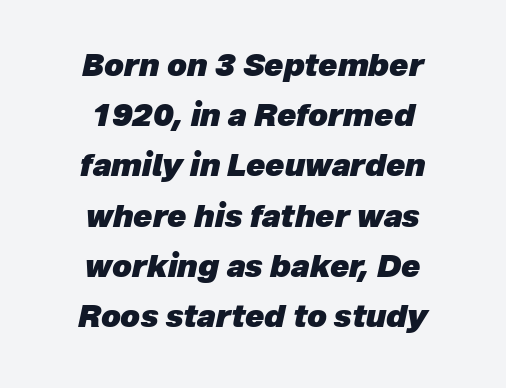
{"italic": "yes", "lean": "right", "slant_degrees": 12, "bold": "yes", "weight": "heavy", "width": "normal", "stroke_contrast": "low", "x_height": "medium", "monospaced": "no", "underline": "no", "align": "center", "line_spacing": "normal", "line_spacing_ratio": 1.62, "letter_spacing": "normal", "letter_spacing_em": 0.0, "glyph_px": 31}
